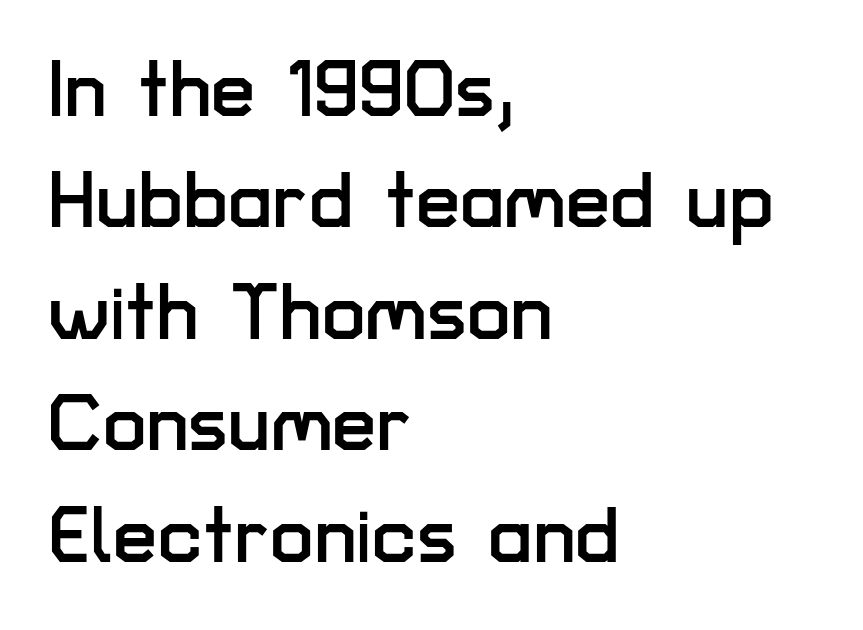
The image shows 79 px sans-serif type, upright; set left-aligned, normal line spacing (1.41x), normal letter spacing, not underlined; low stroke contrast and a medium x-height.
